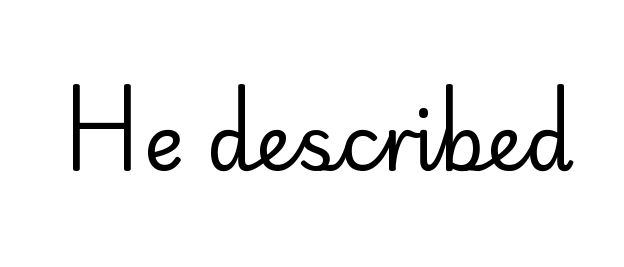
The image shows 77 px regular-weight sans-serif type, upright; set normal letter spacing, not underlined; low stroke contrast and a small x-height.
